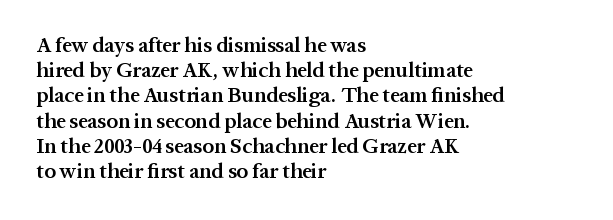
Stems and bowls a touch heavier than normal — semibold. This sample uses plain, unmodified letter spacing. The text block is weighted toward the left margin, trailing off unevenly rightward. Do the letters lean? They stand straight. Beneath every word, the page is bare.
